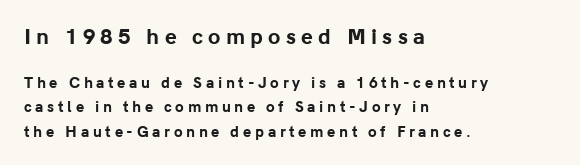
{"italic": "no", "bold": "yes", "underline": "no", "align": "left", "line_spacing_ratio": 1.72, "letter_spacing": "wide", "letter_spacing_em": 0.26, "larger_block": "first", "size_ratio": 1.43, "glyph_px": 20}
